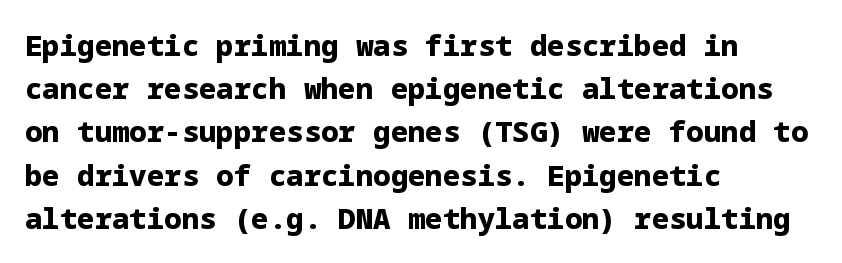
{"serif": "no", "italic": "no", "bold": "yes", "weight": "heavy", "width": "normal", "stroke_contrast": "low", "x_height": "medium", "underline": "no", "align": "left", "line_spacing": "normal", "line_spacing_ratio": 1.49, "letter_spacing": "normal", "letter_spacing_em": 0.0, "glyph_px": 29}
